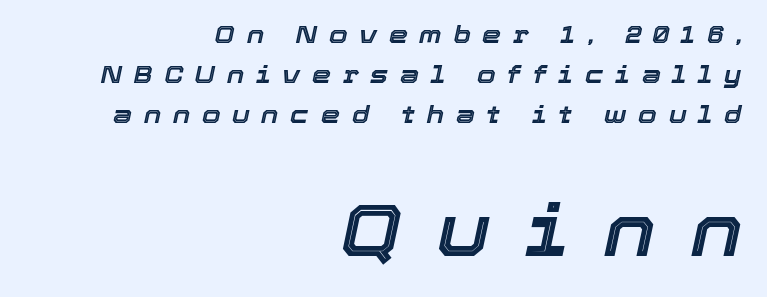
Q: Is the text italic (slanted)? A: Yes, it leans right by about 12 degrees.
Q: Is the text underlined? A: No.
Q: How is the paragraph aligned? A: Right-aligned.
Q: Is the spacing between letters normal or unusually wide? A: Unusually wide.
Q: Is the spacing between lines tight, normal or loose? A: Normal.
Q: Which block of text is set in a larger size, the first (top) or the second (bottom)? A: The second (bottom) one.
Q: Width (condensed, normal, or wide)? A: Normal.
Q: x-height? A: Medium.
Q: Monospaced? A: No.
